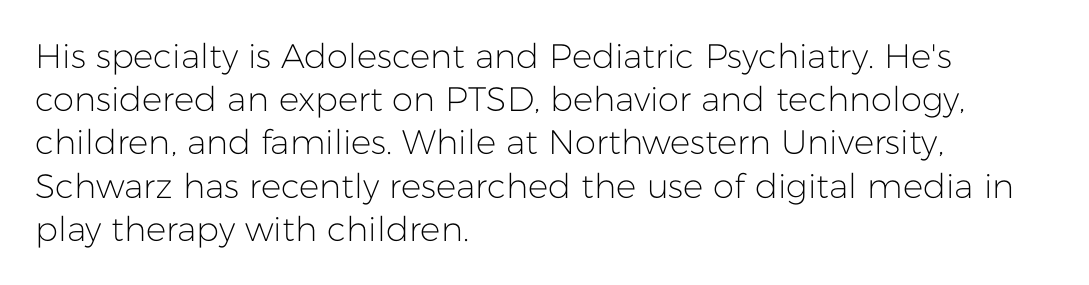
The image shows 34 px light sans-serif type, upright; set left-aligned, normal line spacing (1.27x), normal letter spacing, not underlined; low stroke contrast and a medium x-height.
